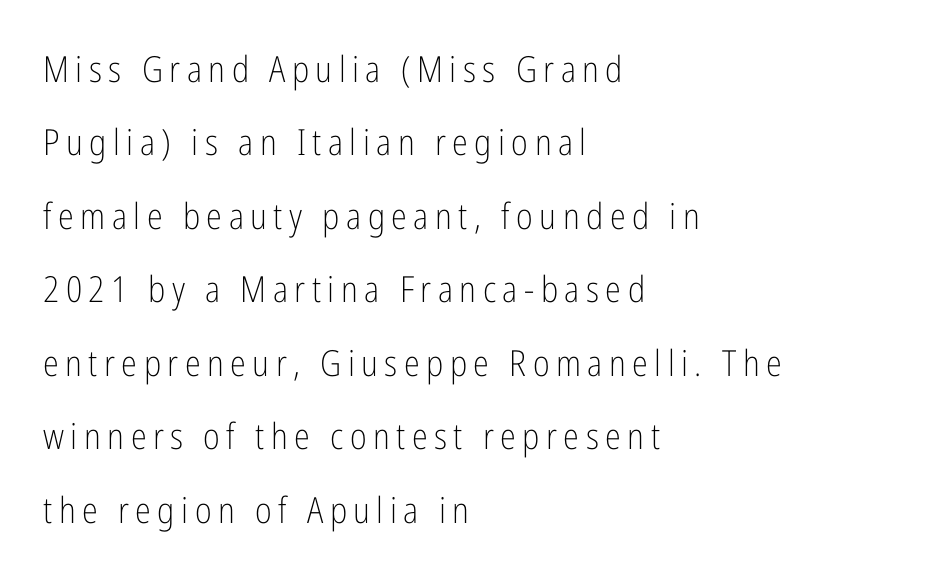
{"serif": "no", "italic": "no", "bold": "no", "weight": "light", "width": "condensed", "stroke_contrast": "low", "x_height": "medium", "monospaced": "no", "underline": "no", "align": "left", "line_spacing": "loose", "line_spacing_ratio": 2.04, "glyph_px": 36}
